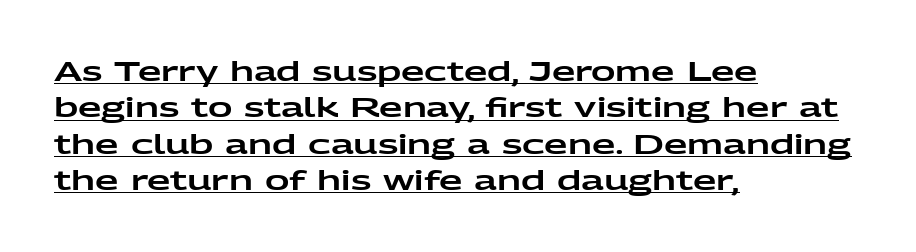
Q: Is the text italic (slanted)? A: No, it is upright.
Q: Is the text underlined? A: Yes.
Q: How is the paragraph aligned? A: Left-aligned.
Q: Is the spacing between letters normal or unusually wide? A: Normal.
Q: Is the spacing between lines tight, normal or loose? A: Normal.
